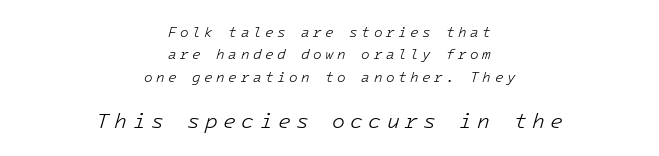
The image shows 21 px text type, italic (leaning right); set centered, normal line spacing (1.6x), unusually wide letter spacing (+0.25 em), not underlined; the second (bottom) block is 1.5x larger.
